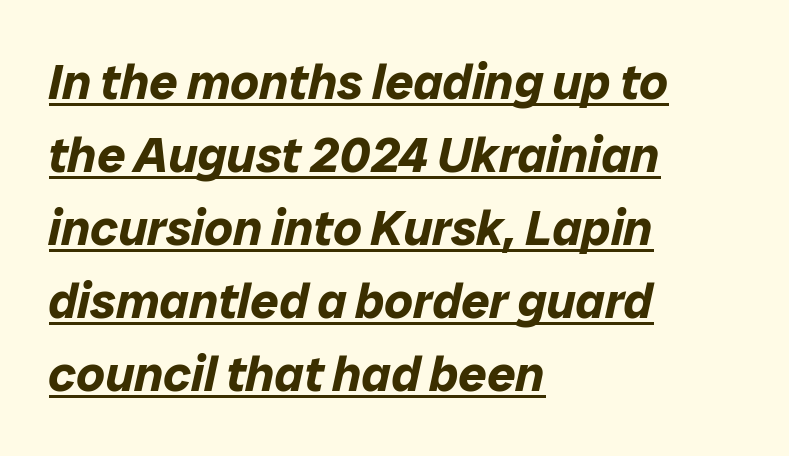
Q: Is the text bold? A: Yes.
Q: Is the text italic (slanted)? A: Yes, it leans right by about 12 degrees.
Q: Is the text underlined? A: Yes.
Q: How is the paragraph aligned? A: Left-aligned.
Q: Is the spacing between letters normal or unusually wide? A: Normal.
Q: Is the spacing between lines tight, normal or loose? A: Normal.
Q: Width (condensed, normal, or wide)? A: Normal.
Q: Stroke contrast? A: Low.
Q: x-height? A: Medium.
Q: Monospaced? A: No.
